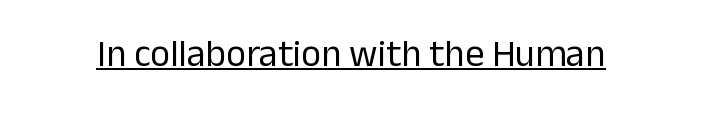
Check the space under the baseline: a stroke is drawn there. The face used here is proportionally spaced, like ordinary book or web type. The specimen reads as upright at a glance. The font is comparable to plain body text, perhaps lighter. The passage shown has conventional tracking throughout. Look at the bottom of the vertical strokes: they stop flat, with no serifs.
